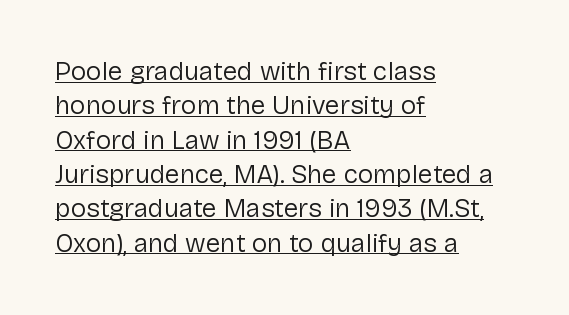
A quiet, ordinary-to-light weight characterises the typeface. Students, observe: this is what conventionally led text looks like. If you drew a line through each stem, it would be perfectly vertical. The ragged edge is on the right, which tells us the setting is flush left.
